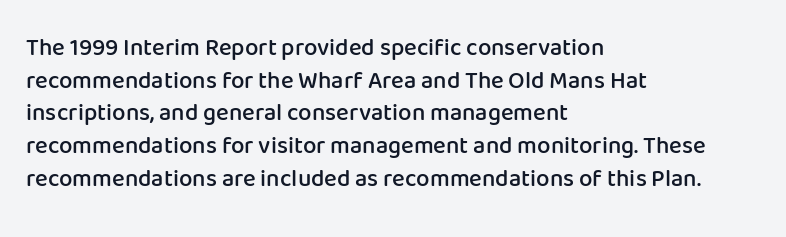
Q: Is the text bold? A: Semi-bold.
Q: Is the text italic (slanted)? A: No, it is upright.
Q: Is the text underlined? A: No.
Q: How is the paragraph aligned? A: Left-aligned.
Q: Is the spacing between letters normal or unusually wide? A: Normal.
Q: Is the spacing between lines tight, normal or loose? A: Normal.
